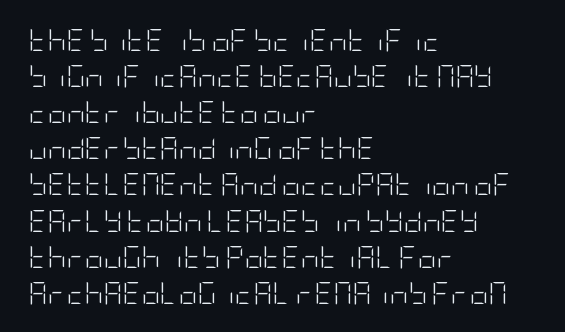
Nothing unusual about the tracking: characters are spaced as the font intends. The typesetter chose a ragged-right arrangement here. Vertical strokes here are truly vertical. In terms of leading, this rendering sits right in the middle.
